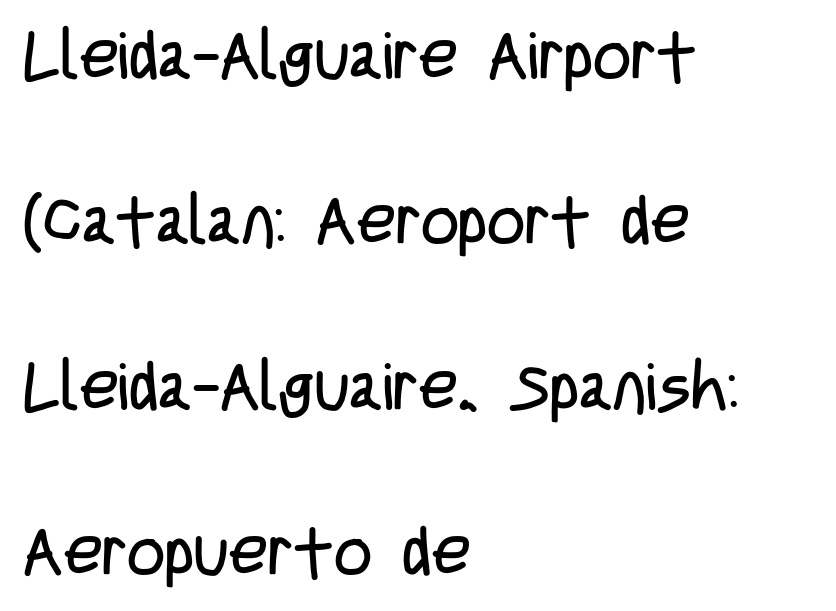
Q: Is the text bold? A: No.
Q: Is the text italic (slanted)? A: No, it is upright.
Q: Is the typeface a serif or a sans-serif typeface? A: Sans-serif.
Q: Is the text underlined? A: No.
Q: How is the paragraph aligned? A: Left-aligned.
Q: Is the spacing between letters normal or unusually wide? A: Normal.
Q: Is the spacing between lines tight, normal or loose? A: Loose.
Q: Width (condensed, normal, or wide)? A: Condensed.
Q: Stroke contrast? A: Low.
Q: x-height? A: Large.
Q: Monospaced? A: No.
